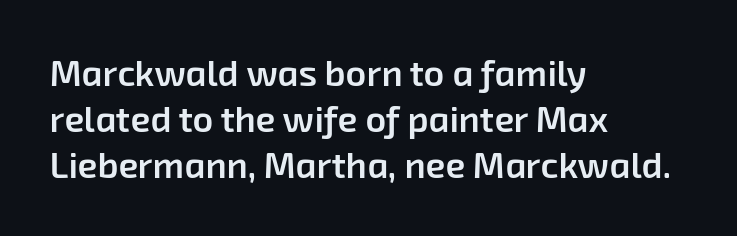
The image shows 36 px semibold sans-serif type; set left-aligned, normal line spacing (1.28x), normal letter spacing, not underlined; low stroke contrast and a medium x-height.
